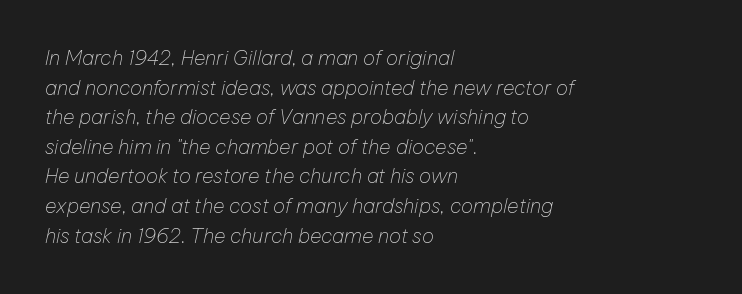
Q: Is the text bold? A: No.
Q: Is the text italic (slanted)? A: Yes, it leans right by about 12 degrees.
Q: Is the text underlined? A: No.
Q: How is the paragraph aligned? A: Left-aligned.
Q: Is the spacing between letters normal or unusually wide? A: Normal.
Q: Is the spacing between lines tight, normal or loose? A: Normal.
